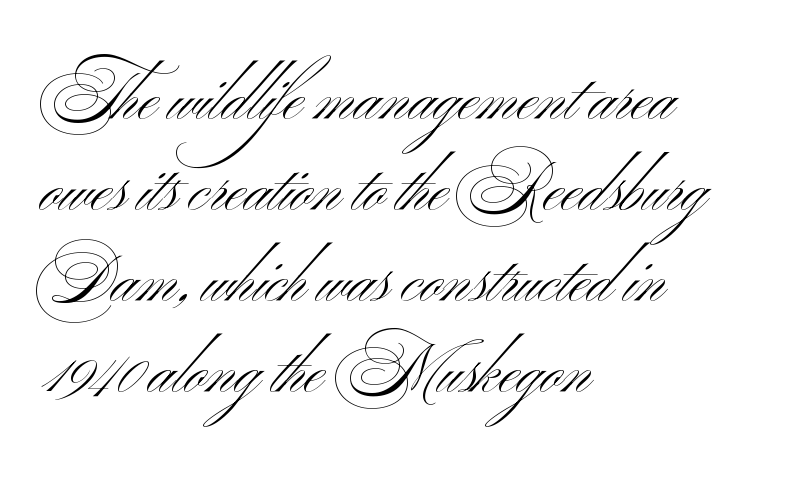
Q: Is the text bold? A: No.
Q: Is the text italic (slanted)? A: Yes.
Q: Is the typeface a serif or a sans-serif typeface? A: Sans-serif.
Q: Is the text underlined? A: No.
Q: How is the paragraph aligned? A: Left-aligned.
Q: Is the spacing between letters normal or unusually wide? A: Normal.
Q: Is the spacing between lines tight, normal or loose? A: Normal.
Q: Width (condensed, normal, or wide)? A: Wide.
Q: Stroke contrast? A: Medium.
Q: x-height? A: Small.
Q: Monospaced? A: No.
